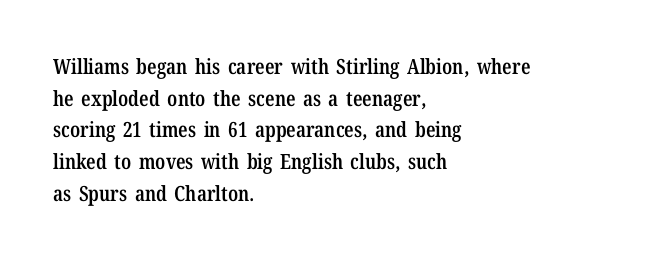
The image shows 21 px text type, upright; set left-aligned, normal line spacing (1.51x), normal letter spacing, not underlined.
